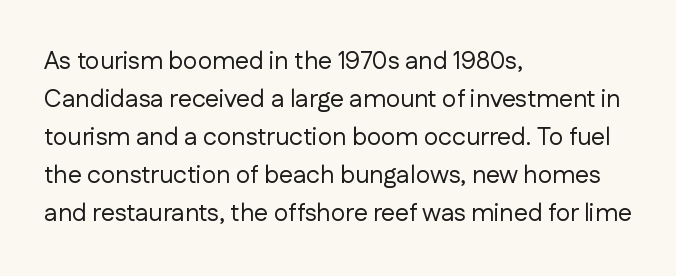
{"italic": "no", "bold": "no", "underline": "no", "align": "left", "line_spacing": "normal", "line_spacing_ratio": 1.52, "letter_spacing": "normal", "letter_spacing_em": 0.0, "glyph_px": 25}
